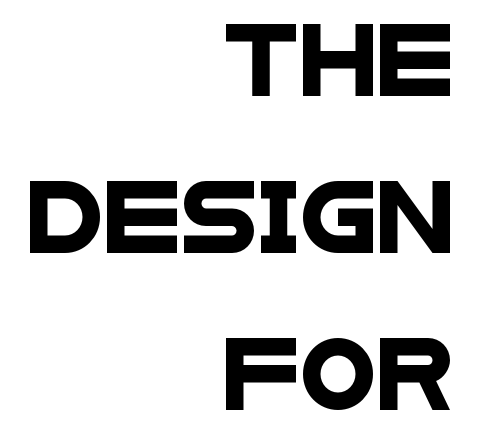
{"serif": "no", "width": "wide", "stroke_contrast": "low", "x_height": "large", "monospaced": "no", "underline": "no", "align": "right", "line_spacing": "loose", "line_spacing_ratio": 2.24, "letter_spacing": "normal", "letter_spacing_em": 0.0, "glyph_px": 70}
